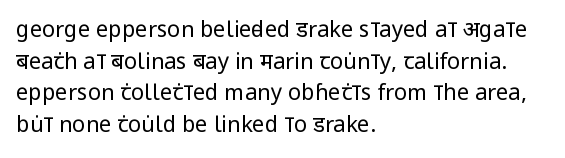
Q: Is the text bold? A: No.
Q: Is the text italic (slanted)? A: No, it is upright.
Q: Is the text underlined? A: No.
Q: How is the paragraph aligned? A: Left-aligned.
Q: Is the spacing between letters normal or unusually wide? A: Normal.
Q: Is the spacing between lines tight, normal or loose? A: Normal.
